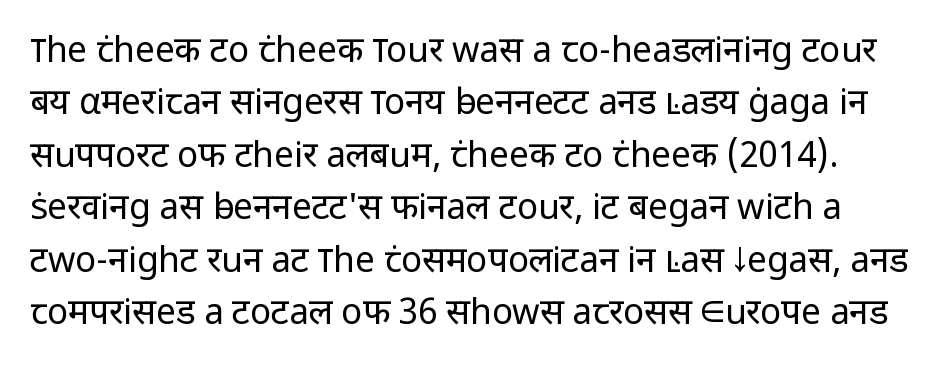
{"serif": "no", "italic": "no", "bold": "no", "weight": "regular", "width": "normal", "stroke_contrast": "low", "x_height": "medium", "monospaced": "no", "underline": "no", "line_spacing": "normal", "line_spacing_ratio": 1.5, "letter_spacing": "normal", "letter_spacing_em": 0.0, "glyph_px": 35}
